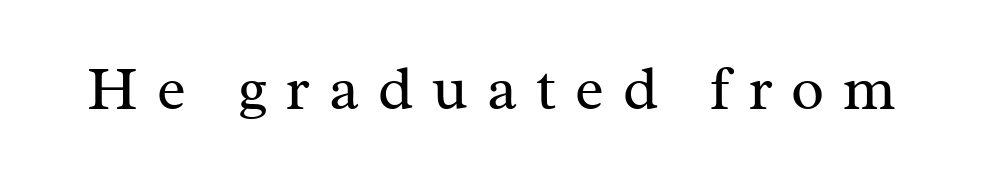
Q: Is the text bold? A: No.
Q: Is the text italic (slanted)? A: No, it is upright.
Q: Is the typeface a serif or a sans-serif typeface? A: Serif.
Q: Is the text underlined? A: No.
Q: Is the spacing between letters normal or unusually wide? A: Unusually wide.
Q: Width (condensed, normal, or wide)? A: Normal.
Q: Stroke contrast? A: Medium.
Q: x-height? A: Medium.
Q: Monospaced? A: No.
